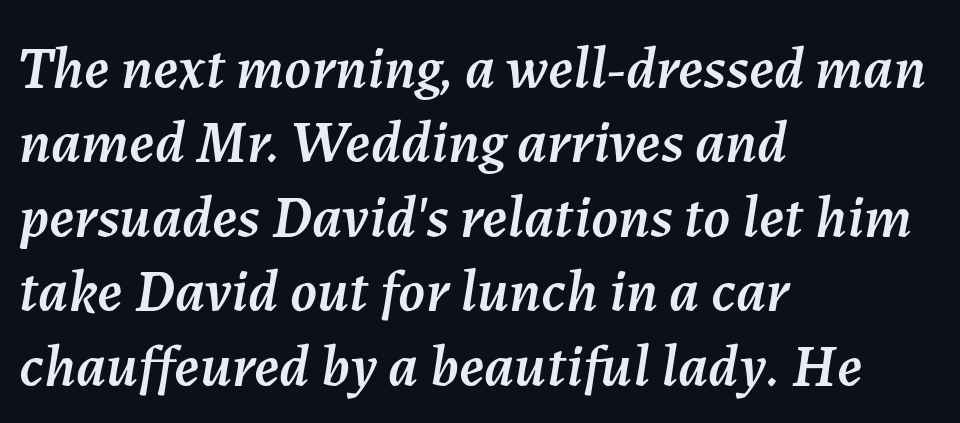
The image shows 60 px text type, italic (leaning right); set left-aligned, line spacing 1.24x, normal letter spacing, not underlined; medium stroke contrast and a medium x-height.
